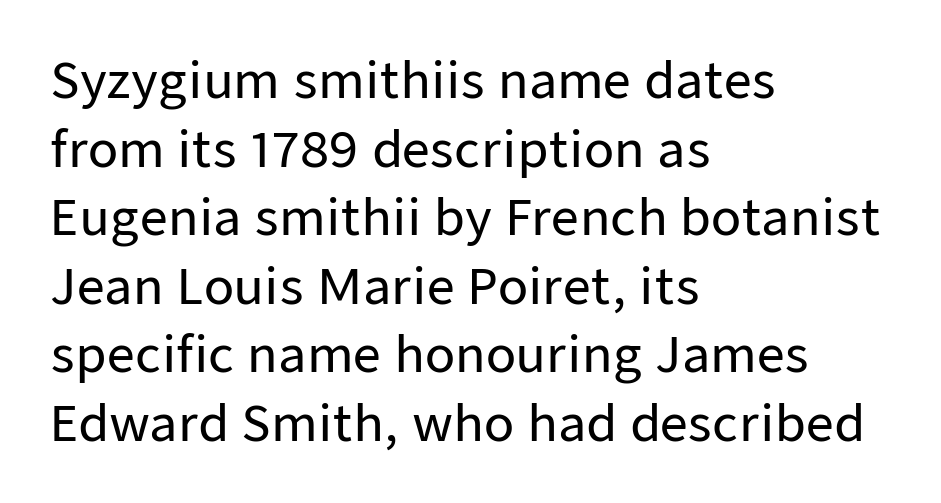
{"serif": "no", "italic": "no", "width": "normal", "stroke_contrast": "low", "x_height": "medium", "monospaced": "no", "underline": "no", "align": "left", "line_spacing": "normal", "line_spacing_ratio": 1.4, "letter_spacing": "normal", "letter_spacing_em": 0.0, "glyph_px": 49}
